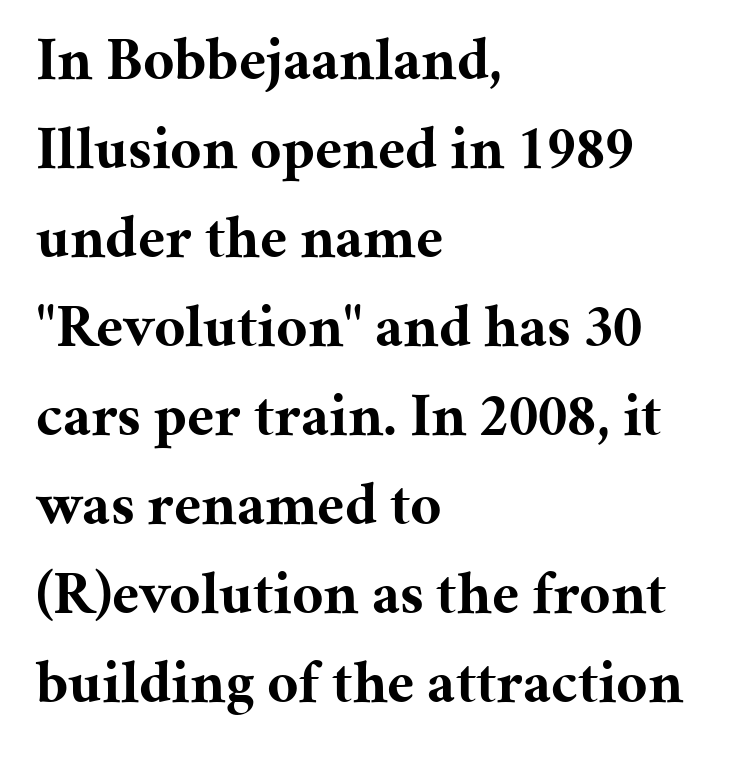
The type family on display is of the serif kind. Students, note that the glyphs here touch the page at normal intervals. The specimen reads as upright at a glance. Looks like regular typesetting: each glyph gets only the width it needs. All the whitespace from short lines collects on the right. Nobody drew a line under any word here.
